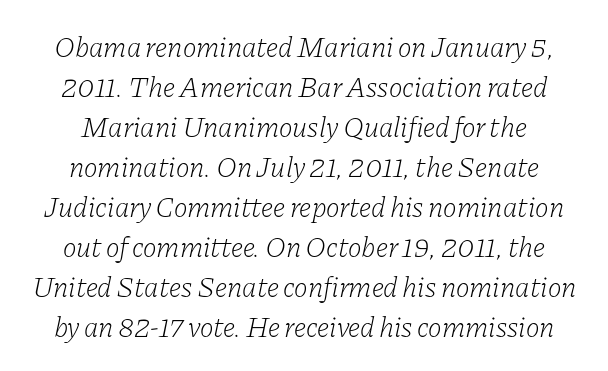
{"serif": "yes", "italic": "yes", "lean": "right", "slant_degrees": 11, "bold": "no", "weight": "light", "width": "normal", "stroke_contrast": "low", "x_height": "medium", "monospaced": "no", "underline": "no", "align": "center", "line_spacing": "normal", "line_spacing_ratio": 1.38, "letter_spacing": "normal", "letter_spacing_em": 0.0, "glyph_px": 29}
